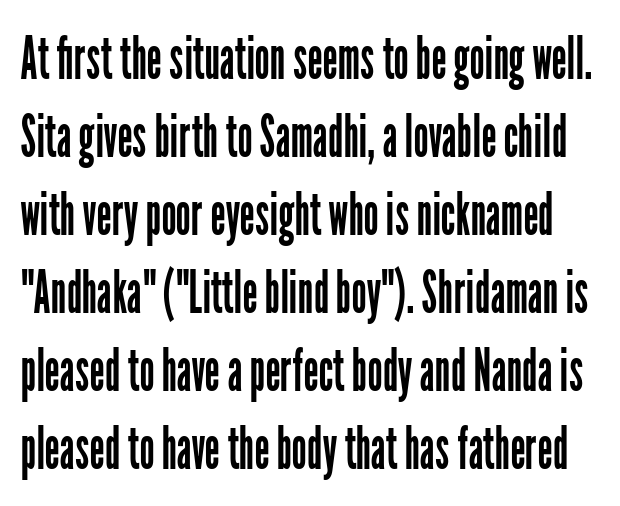
Q: Is the text bold? A: No.
Q: Is the text italic (slanted)? A: No, it is upright.
Q: Is the typeface a serif or a sans-serif typeface? A: Sans-serif.
Q: Is the text underlined? A: No.
Q: Is the spacing between letters normal or unusually wide? A: Normal.
Q: Is the spacing between lines tight, normal or loose? A: Normal.
Q: Width (condensed, normal, or wide)? A: Condensed.
Q: Stroke contrast? A: Low.
Q: x-height? A: Medium.
Q: Monospaced? A: No.
